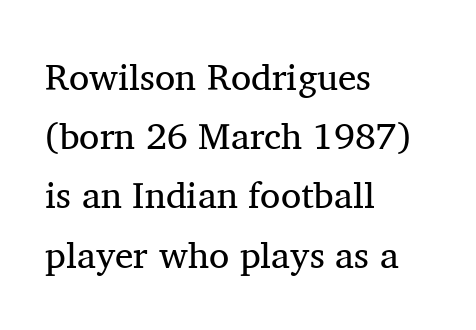
Font category for this specimen: serif. Descender tails drop into unmarked territory. Stroke mass is kept to a normal reading level or below. Spacing verdict: proportional, widths tailored to each character. A typesetter would call this leading conventional body-copy spacing.
